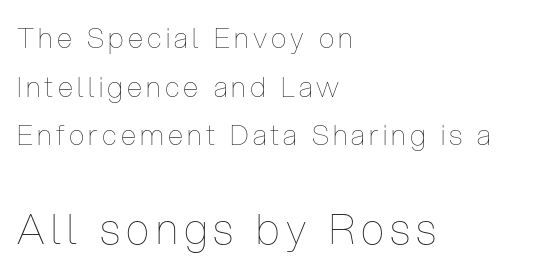
{"italic": "no", "bold": "no", "weight": "thin", "width": "condensed", "stroke_contrast": "low", "x_height": "medium", "monospaced": "no", "underline": "no", "align": "left", "line_spacing_ratio": 1.74, "larger_block": "second", "size_ratio": 1.5, "glyph_px": 42}
